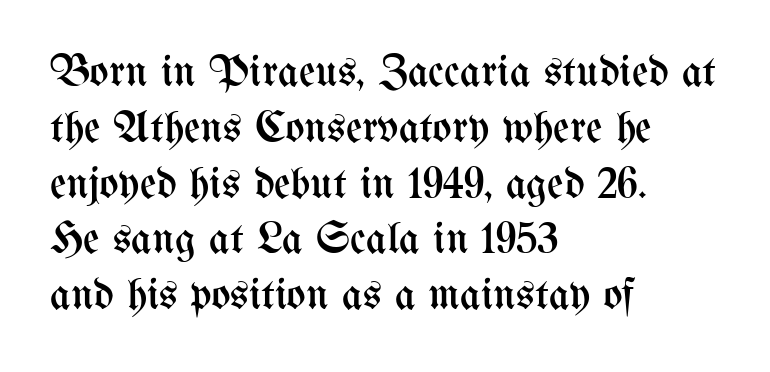
Q: Is the text bold? A: No.
Q: Is the text italic (slanted)? A: No, it is upright.
Q: Is the text underlined? A: No.
Q: How is the paragraph aligned? A: Left-aligned.
Q: Is the spacing between letters normal or unusually wide? A: Normal.
Q: Width (condensed, normal, or wide)? A: Condensed.
Q: Stroke contrast? A: Medium.
Q: x-height? A: Medium.
Q: Monospaced? A: No.
